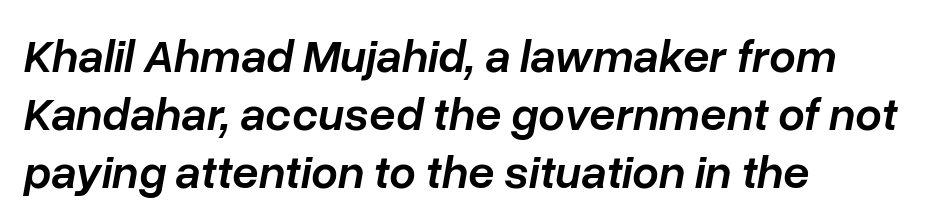
Q: Is the text bold? A: Semi-bold.
Q: Is the text italic (slanted)? A: Yes, it leans right by about 10 degrees.
Q: Is the text underlined? A: No.
Q: How is the paragraph aligned? A: Left-aligned.
Q: Is the spacing between letters normal or unusually wide? A: Normal.
Q: Width (condensed, normal, or wide)? A: Normal.
Q: Stroke contrast? A: Low.
Q: x-height? A: Medium.
Q: Monospaced? A: No.
